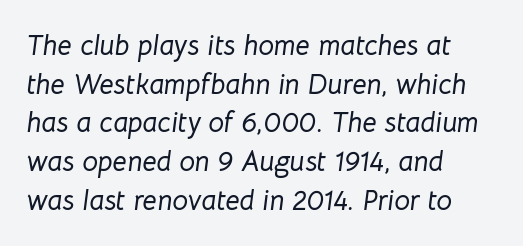
Q: Is the text italic (slanted)? A: Yes, it leans right by about 8 degrees.
Q: Is the text underlined? A: No.
Q: How is the paragraph aligned? A: Left-aligned.
Q: Is the spacing between letters normal or unusually wide? A: Normal.
Q: Is the spacing between lines tight, normal or loose? A: Normal.
Q: Width (condensed, normal, or wide)? A: Normal.
Q: Stroke contrast? A: Low.
Q: x-height? A: Medium.
Q: Monospaced? A: No.
